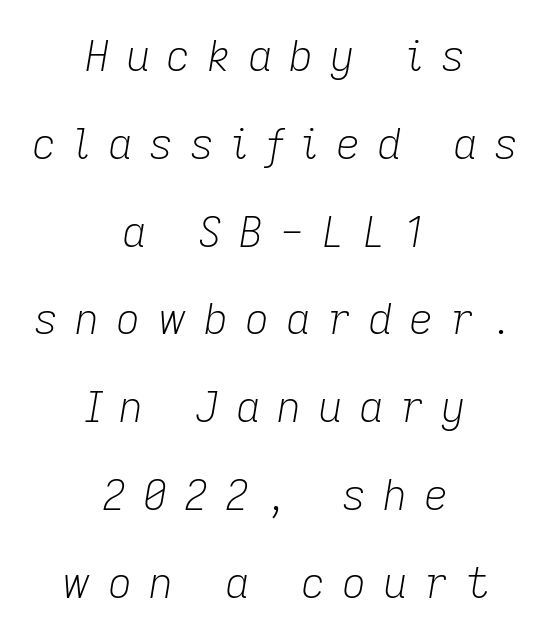
{"italic": "yes", "lean": "right", "slant_degrees": 9, "bold": "no", "weight": "light", "width": "normal", "stroke_contrast": "low", "x_height": "medium", "monospaced": "no", "underline": "no", "align": "center", "line_spacing": "loose", "line_spacing_ratio": 2.09, "letter_spacing": "wide", "letter_spacing_em": 0.4, "glyph_px": 42}
